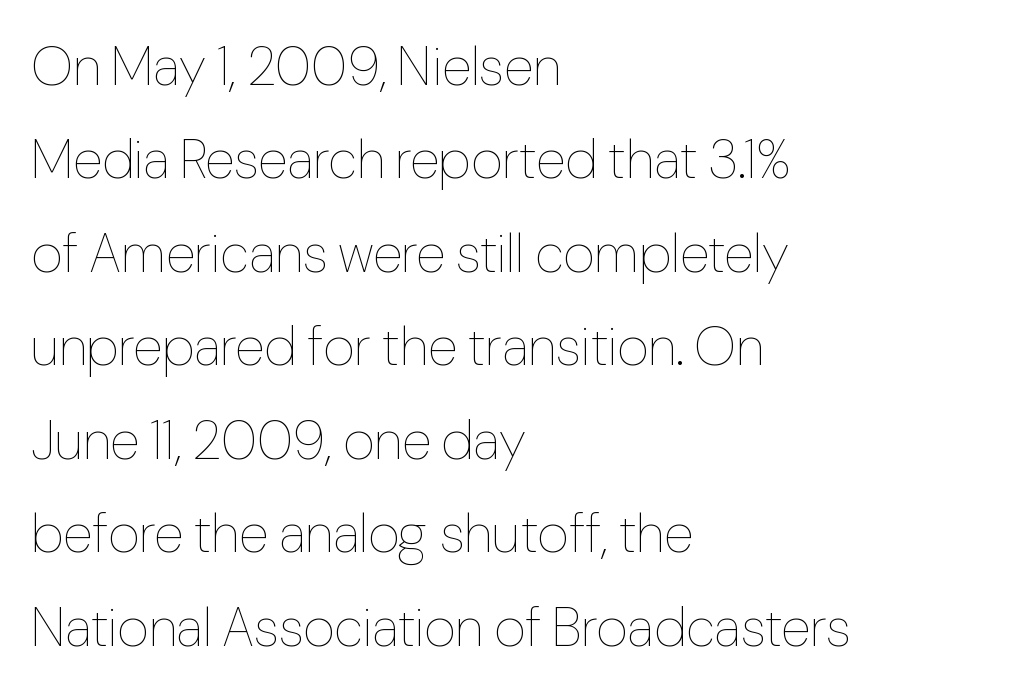
Q: Is the text bold? A: No.
Q: Is the text italic (slanted)? A: No, it is upright.
Q: Is the text underlined? A: No.
Q: How is the paragraph aligned? A: Left-aligned.
Q: Is the spacing between letters normal or unusually wide? A: Normal.
Q: Width (condensed, normal, or wide)? A: Normal.
Q: Stroke contrast? A: Low.
Q: x-height? A: Medium.
Q: Monospaced? A: No.
